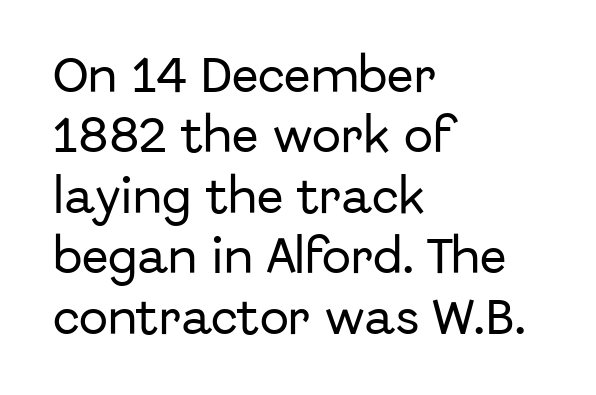
Q: Is the text italic (slanted)? A: No, it is upright.
Q: Is the typeface a serif or a sans-serif typeface? A: Sans-serif.
Q: Is the text underlined? A: No.
Q: How is the paragraph aligned? A: Left-aligned.
Q: Is the spacing between letters normal or unusually wide? A: Normal.
Q: Is the spacing between lines tight, normal or loose? A: Normal.
Q: Width (condensed, normal, or wide)? A: Normal.
Q: Stroke contrast? A: Low.
Q: x-height? A: Medium.
Q: Monospaced? A: No.
